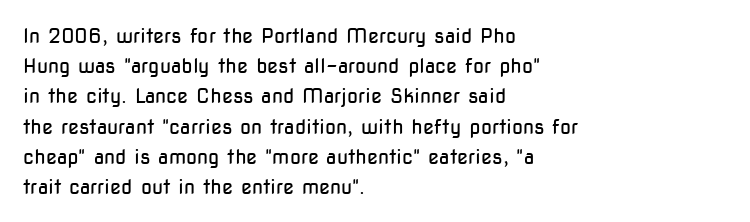
Q: Is the text bold? A: No.
Q: Is the text italic (slanted)? A: No, it is upright.
Q: Is the text underlined? A: No.
Q: How is the paragraph aligned? A: Left-aligned.
Q: Is the spacing between letters normal or unusually wide? A: Normal.
Q: Is the spacing between lines tight, normal or loose? A: Normal.
